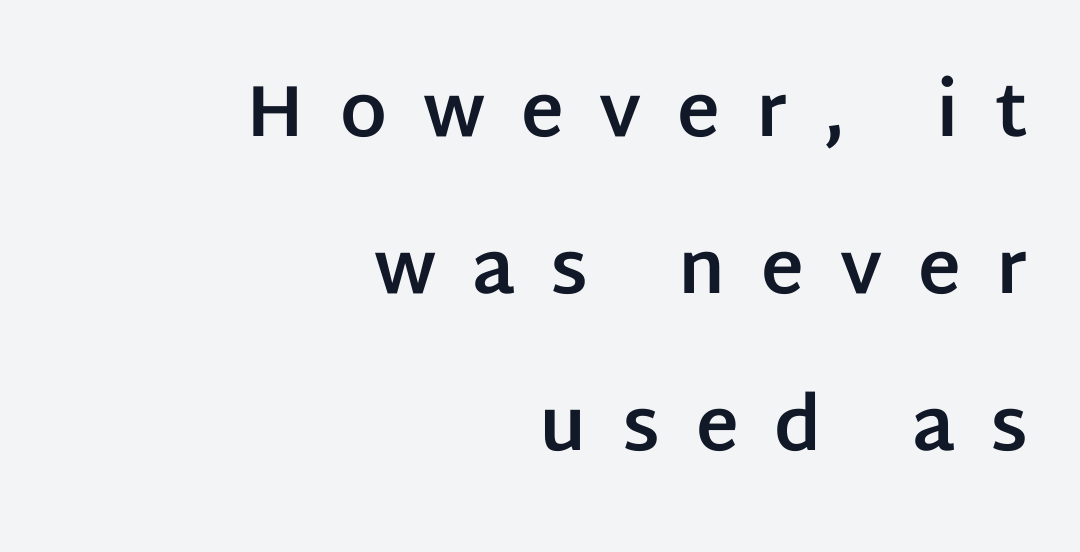
Rendered with straight, roman letterforms. Every letter is thick-stroked: bold, no question. Reading down the column, the eye jumps a long way to each next line. The face used here is proportionally spaced, like ordinary book or web type. Has an underline been added? It has not.
